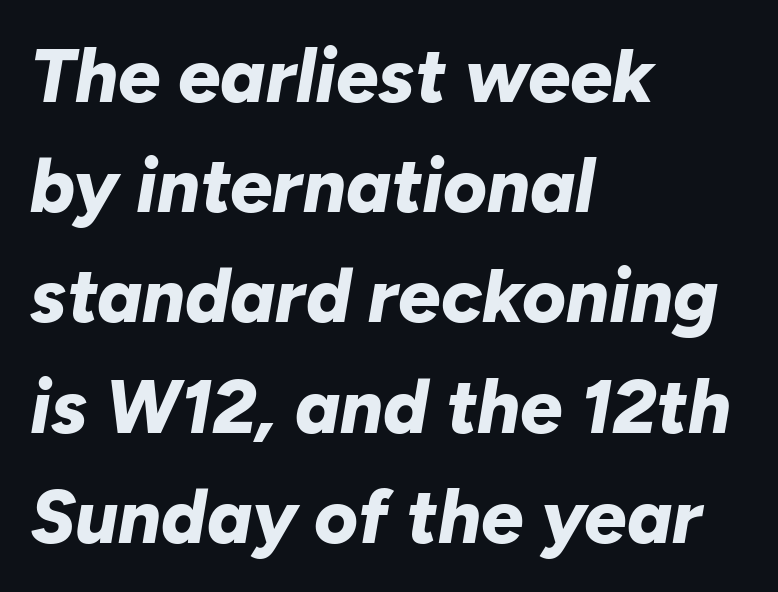
Q: Is the text bold? A: Yes.
Q: Is the text italic (slanted)? A: Yes, it leans right by about 10 degrees.
Q: Is the text underlined? A: No.
Q: How is the paragraph aligned? A: Left-aligned.
Q: Is the spacing between letters normal or unusually wide? A: Normal.
Q: Is the spacing between lines tight, normal or loose? A: Normal.
Q: Width (condensed, normal, or wide)? A: Normal.
Q: Stroke contrast? A: Low.
Q: x-height? A: Medium.
Q: Monospaced? A: No.
